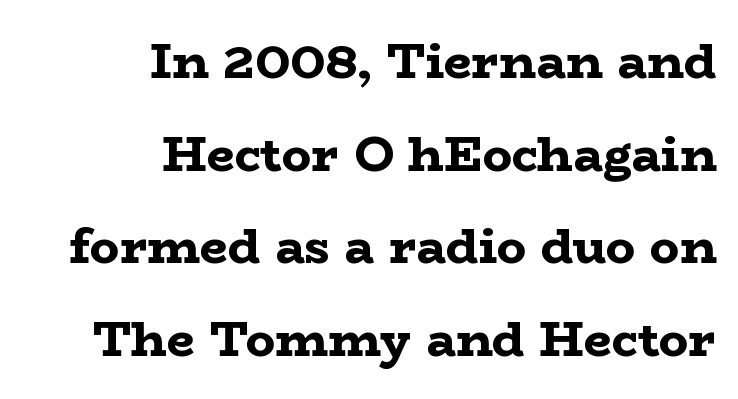
{"serif": "yes", "italic": "no", "bold": "yes", "weight": "bold", "width": "wide", "stroke_contrast": "low", "x_height": "medium", "monospaced": "no", "underline": "no", "align": "right", "line_spacing_ratio": 1.89, "letter_spacing": "normal", "letter_spacing_em": 0.0, "glyph_px": 49}
